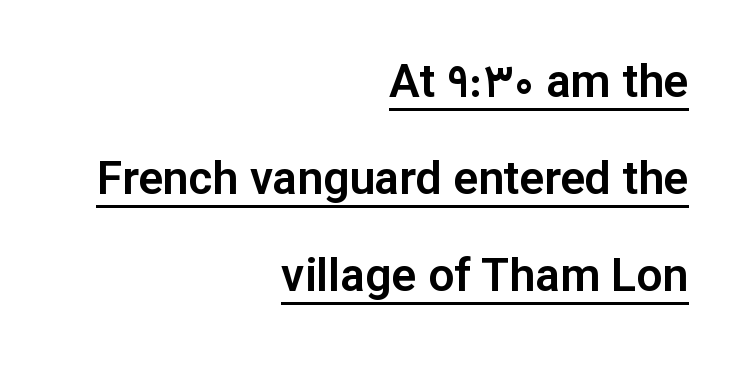
The image shows 46 px sans-serif type, upright; set right-aligned, loose line spacing (2.11x), normal letter spacing, underlined; low stroke contrast and a medium x-height.
